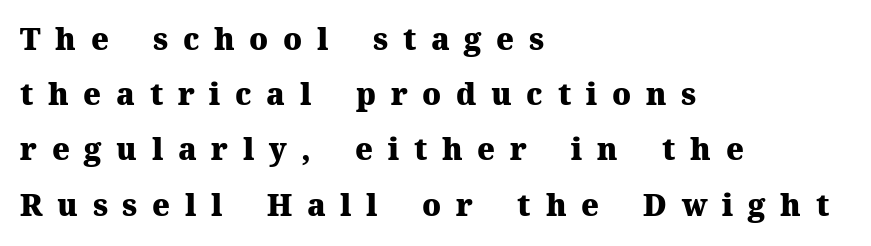
Q: Is the text bold? A: Yes.
Q: Is the text italic (slanted)? A: No, it is upright.
Q: Is the typeface a serif or a sans-serif typeface? A: Serif.
Q: Is the text underlined? A: No.
Q: How is the paragraph aligned? A: Left-aligned.
Q: Is the spacing between letters normal or unusually wide? A: Unusually wide.
Q: Width (condensed, normal, or wide)? A: Normal.
Q: Stroke contrast? A: Medium.
Q: x-height? A: Medium.
Q: Monospaced? A: No.
